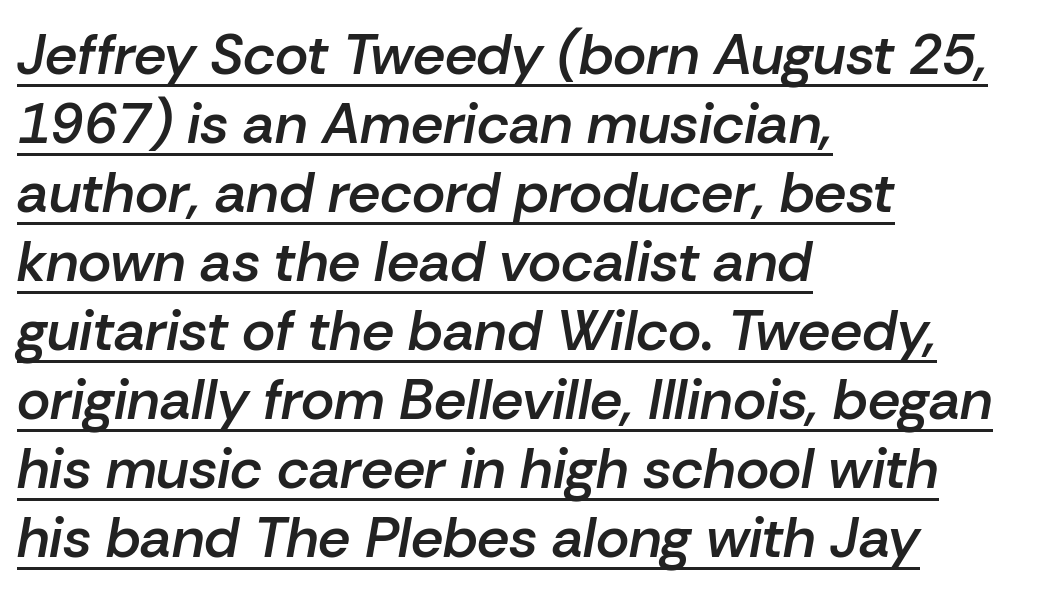
The image shows 57 px semibold type, italic (leaning right); set left-aligned, line spacing 1.21x, normal letter spacing, underlined; low stroke contrast and a medium x-height.
